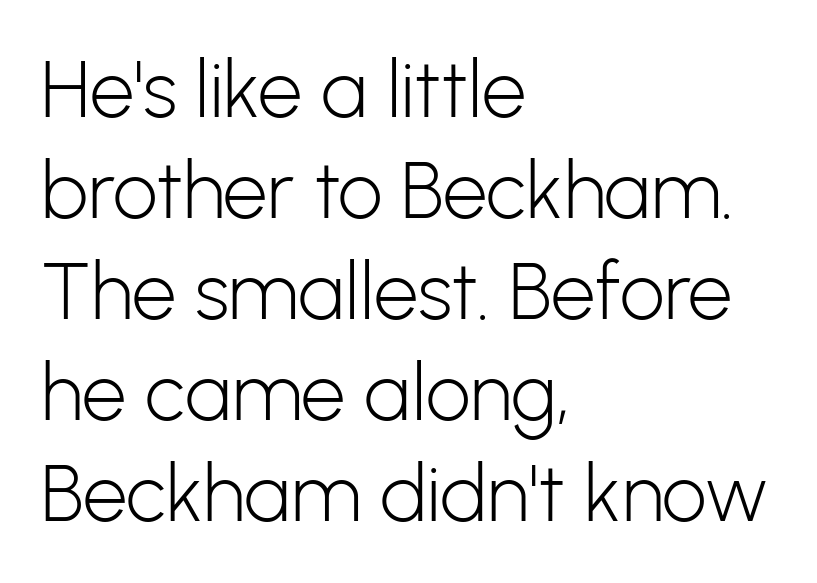
Each new line begins a customary step beneath the previous one. Looks like regular typesetting: each glyph gets only the width it needs. Quick note: underline off. The rag falls on the right side of this text block. Heaviness? Minimal to ordinary, like unemphasized prose. Rendered with straight, roman letterforms.
